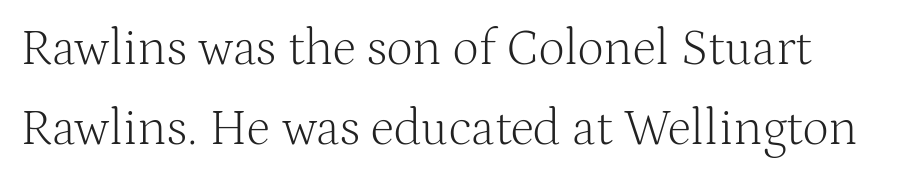
Q: Is the text bold? A: No.
Q: Is the text italic (slanted)? A: No, it is upright.
Q: Is the typeface a serif or a sans-serif typeface? A: Serif.
Q: Is the text underlined? A: No.
Q: How is the paragraph aligned? A: Left-aligned.
Q: Is the spacing between letters normal or unusually wide? A: Normal.
Q: Is the spacing between lines tight, normal or loose? A: Normal.
Q: Width (condensed, normal, or wide)? A: Normal.
Q: Stroke contrast? A: Medium.
Q: x-height? A: Medium.
Q: Monospaced? A: No.
